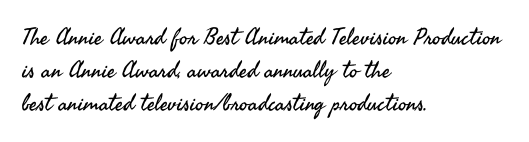
Q: Is the text bold? A: No.
Q: Is the text italic (slanted)? A: Yes.
Q: Is the text underlined? A: No.
Q: How is the paragraph aligned? A: Left-aligned.
Q: Is the spacing between letters normal or unusually wide? A: Normal.
Q: Is the spacing between lines tight, normal or loose? A: Normal.
